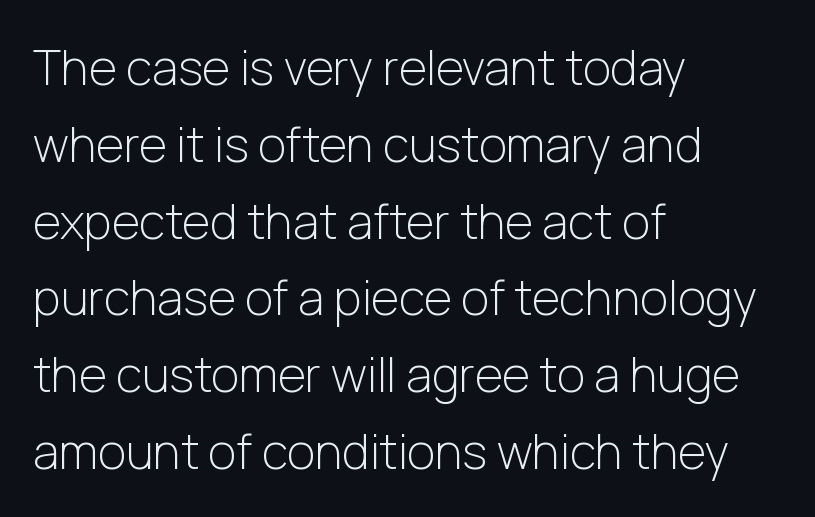
The image shows 48 px light sans-serif type, upright; set left-aligned, normal line spacing (1.6x), normal letter spacing, not underlined; low stroke contrast and a medium x-height.
